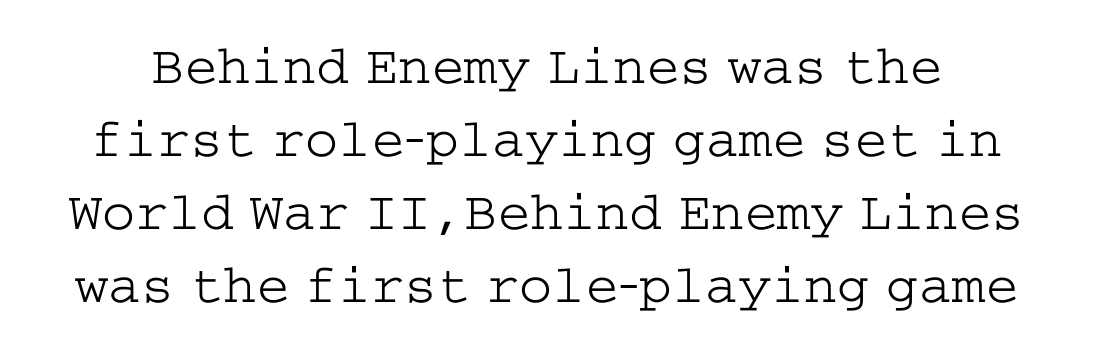
Classification — serif. Lines of text with bare space underneath. Characters remain perfectly vertical along every line. The lines sit at an ordinary, default distance from one another.
